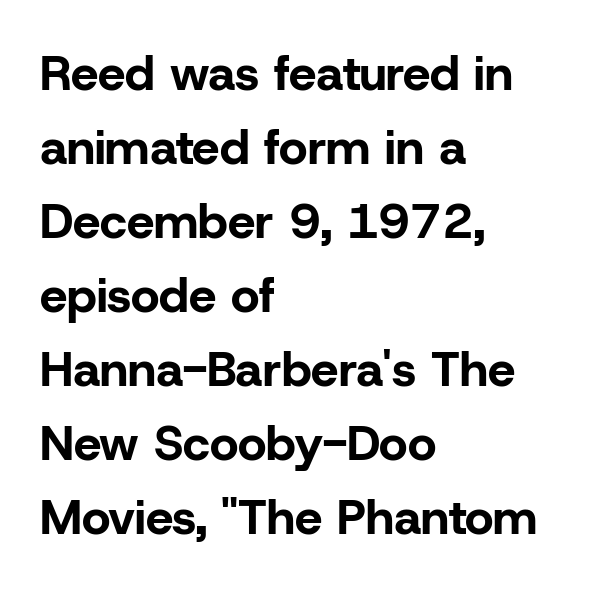
The rag falls on the right side of this text block. In terms of letterspacing, this is plain default setting. A clean baseline with only descenders dipping below it. Posture: straight, roman, zero tilt.
